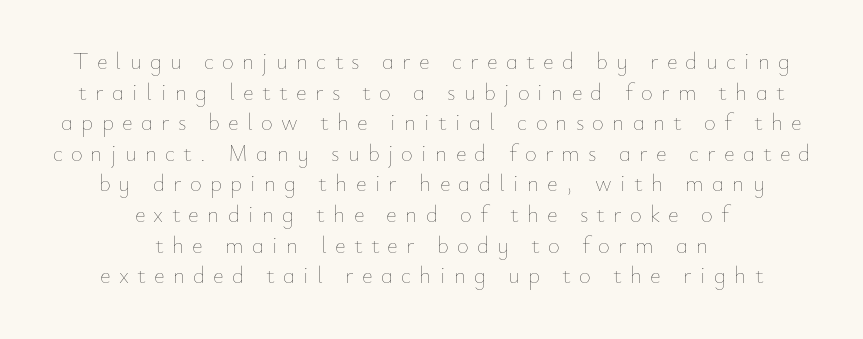
{"italic": "no", "bold": "no", "underline": "no", "align": "center", "line_spacing": "normal", "line_spacing_ratio": 1.33, "letter_spacing": "wide", "letter_spacing_em": 0.36, "glyph_px": 23}
